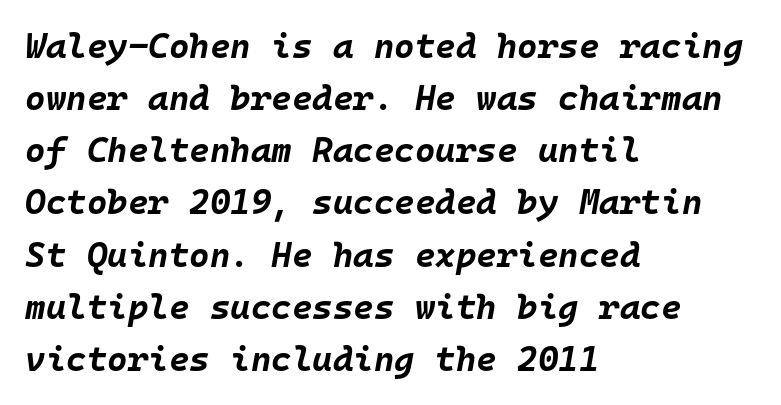
Q: Is the text bold? A: Yes.
Q: Is the text italic (slanted)? A: Yes, it leans right by about 10 degrees.
Q: Is the text underlined? A: No.
Q: How is the paragraph aligned? A: Left-aligned.
Q: Is the spacing between letters normal or unusually wide? A: Normal.
Q: Is the spacing between lines tight, normal or loose? A: Normal.
Q: Width (condensed, normal, or wide)? A: Normal.
Q: Stroke contrast? A: Low.
Q: x-height? A: Large.
Q: Monospaced? A: Yes.
